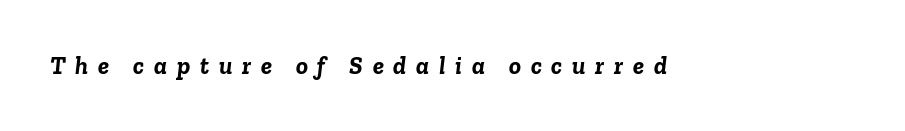
No word sits above an underline. In terms of letterspacing, this is a distinctly airy, spread setting. The letters are slanted; this is an italic face. Is the type bold? Yes — the strokes are clearly thick and heavy.
